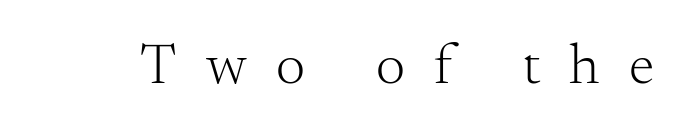
{"serif": "yes", "italic": "no", "bold": "no", "weight": "light", "width": "normal", "stroke_contrast": "medium", "x_height": "small", "monospaced": "no", "underline": "no", "letter_spacing": "wide", "letter_spacing_em": 0.5, "glyph_px": 58}
